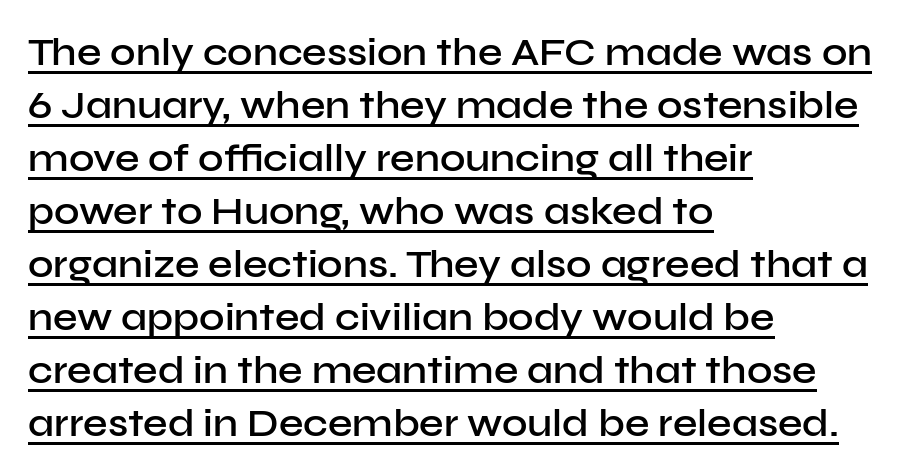
The image shows 39 px semibold sans-serif type, upright; set left-aligned, normal line spacing (1.36x), normal letter spacing, underlined; low stroke contrast and a medium x-height.
